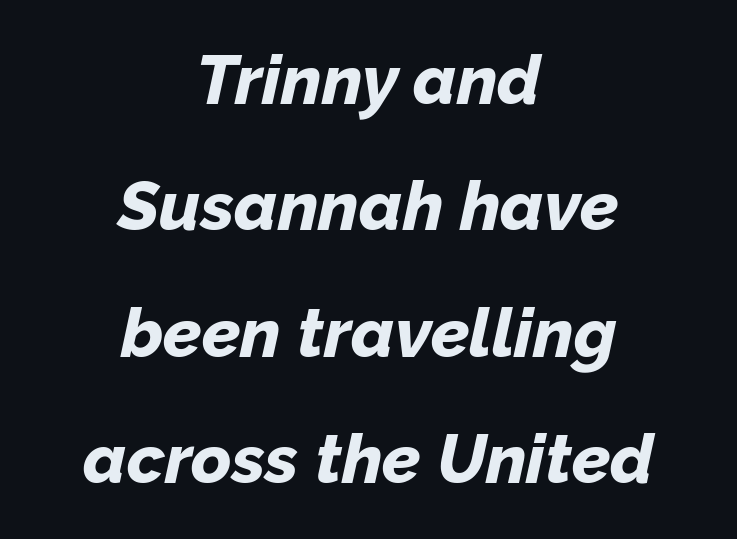
Look at the stroke-to-counter ratio: heavy, a bold. Neither beginnings nor endings align; midpoints do. Only glyphs here, with clear space below each row. A typesetter would call this proportional, since set widths differ per character.
